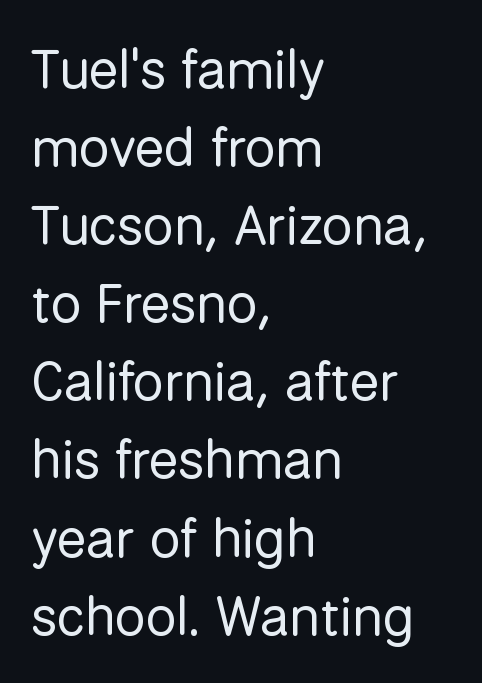
Q: Is the text bold? A: No.
Q: Is the text italic (slanted)? A: No, it is upright.
Q: Is the typeface a serif or a sans-serif typeface? A: Sans-serif.
Q: Is the text underlined? A: No.
Q: How is the paragraph aligned? A: Left-aligned.
Q: Is the spacing between letters normal or unusually wide? A: Normal.
Q: Is the spacing between lines tight, normal or loose? A: Normal.
Q: Width (condensed, normal, or wide)? A: Normal.
Q: Stroke contrast? A: Low.
Q: x-height? A: Medium.
Q: Monospaced? A: No.
